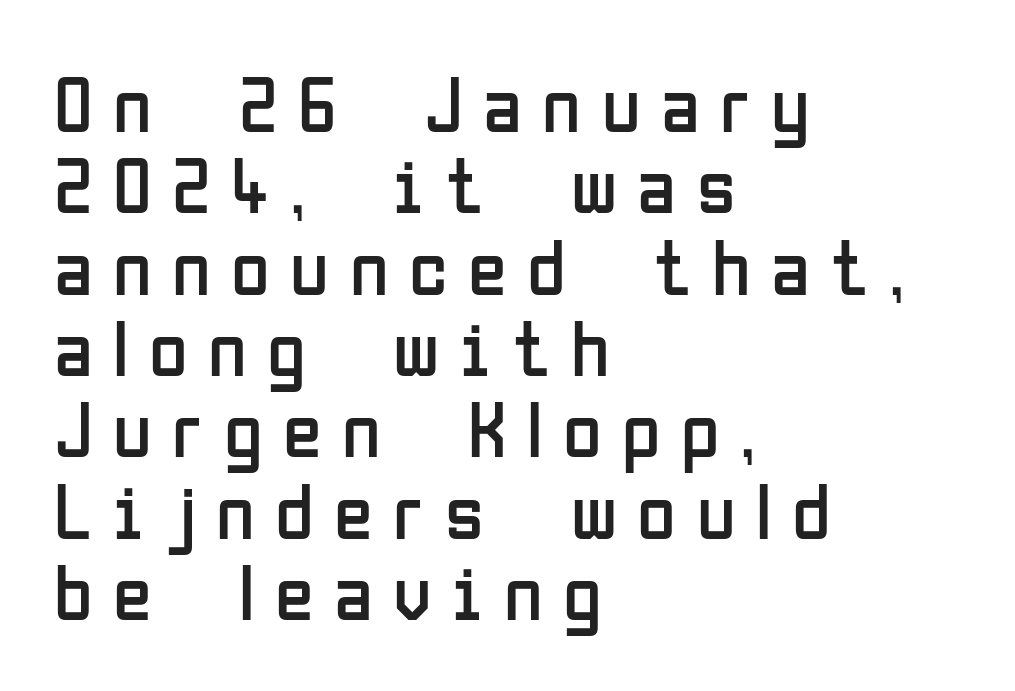
The image shows 79 px regular-weight, condensed sans-serif type, upright; set left-aligned, tight line spacing (1.03x), unusually wide letter spacing (+0.26 em), not underlined; low stroke contrast and a medium x-height.
